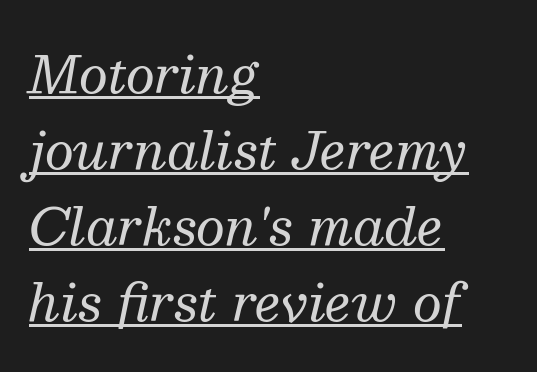
In CSS terms this would be text-align: left. The specimen includes a rule beneath the text block's lines. Horizontal bands of white between lines are of average thickness. It's the slanting kind of type. Small tapered or slab feet sit at the stroke ends, so this counts as serif.
